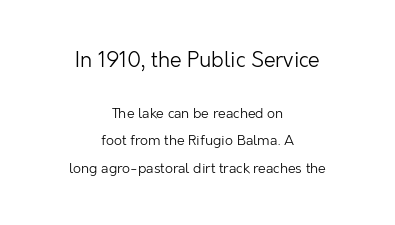
Q: Is the text bold? A: No.
Q: Is the text italic (slanted)? A: No, it is upright.
Q: Is the text underlined? A: No.
Q: How is the paragraph aligned? A: Centered.
Q: Is the spacing between letters normal or unusually wide? A: Normal.
Q: Is the spacing between lines tight, normal or loose? A: Loose.
Q: Which block of text is set in a larger size, the first (top) or the second (bottom)? A: The first (top) one.
